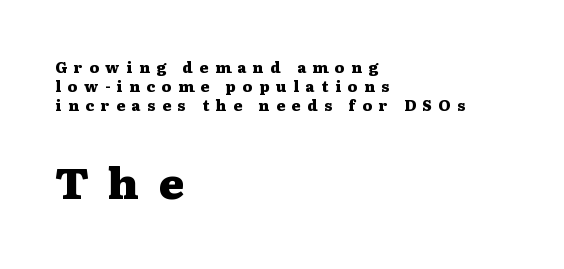
Q: Is the text bold? A: Yes.
Q: Is the text italic (slanted)? A: No, it is upright.
Q: Is the typeface a serif or a sans-serif typeface? A: Serif.
Q: Is the text underlined? A: No.
Q: How is the paragraph aligned? A: Left-aligned.
Q: Is the spacing between letters normal or unusually wide? A: Unusually wide.
Q: Is the spacing between lines tight, normal or loose? A: Normal.
Q: Which block of text is set in a larger size, the first (top) or the second (bottom)? A: The second (bottom) one.
Q: Width (condensed, normal, or wide)? A: Wide.
Q: Stroke contrast? A: Medium.
Q: x-height? A: Medium.
Q: Monospaced? A: No.
